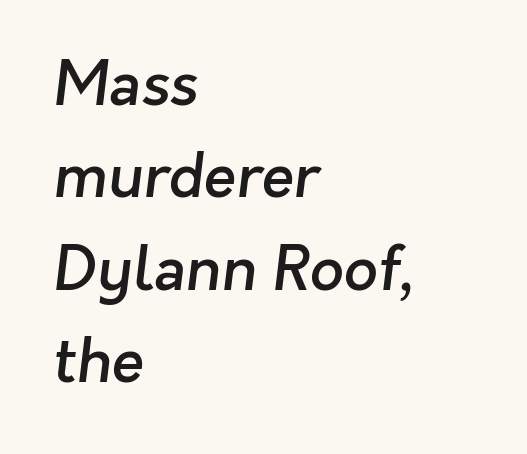
{"serif": "no", "bold": "semi", "weight": "semibold", "width": "normal", "stroke_contrast": "low", "x_height": "medium", "monospaced": "no", "underline": "no", "align": "left", "line_spacing": "normal", "line_spacing_ratio": 1.54, "letter_spacing": "normal", "letter_spacing_em": 0.0, "glyph_px": 60}
